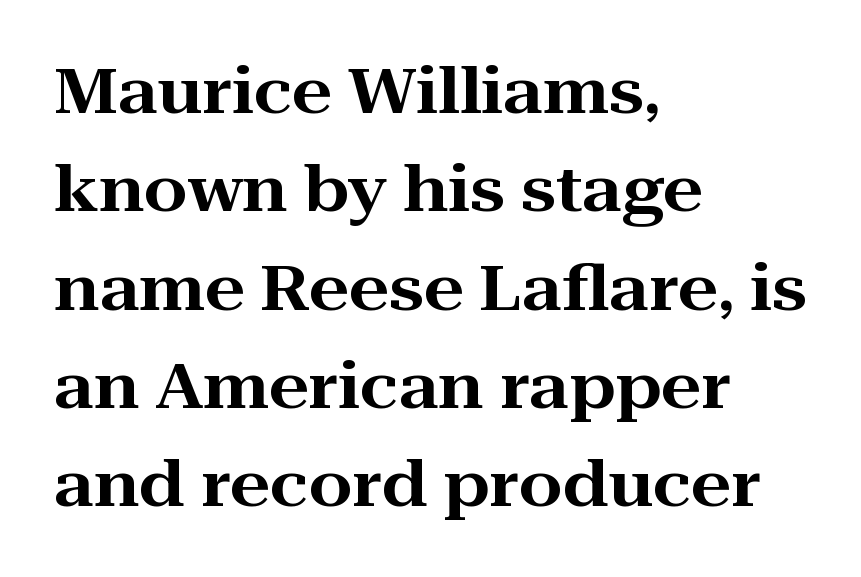
{"serif": "yes", "italic": "no", "width": "wide", "stroke_contrast": "high", "x_height": "medium", "monospaced": "no", "underline": "no", "align": "left", "line_spacing": "normal", "line_spacing_ratio": 1.56, "letter_spacing": "normal", "letter_spacing_em": 0.0, "glyph_px": 63}
